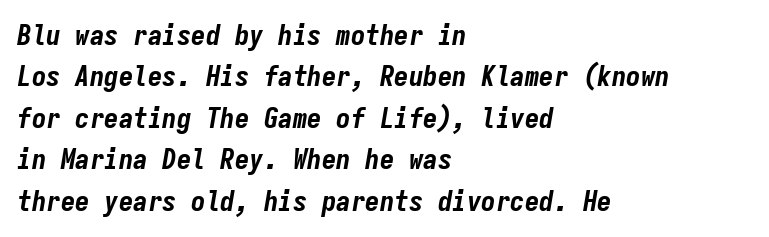
{"italic": "yes", "lean": "right", "slant_degrees": 9, "bold": "yes", "weight": "bold", "width": "condensed", "stroke_contrast": "low", "x_height": "medium", "monospaced": "yes", "underline": "no", "align": "left", "line_spacing": "normal", "line_spacing_ratio": 1.43, "letter_spacing": "normal", "letter_spacing_em": 0.0, "glyph_px": 29}
